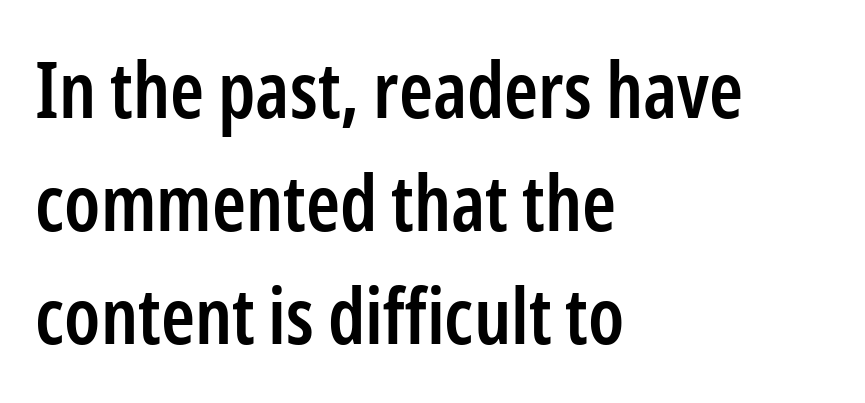
Firm but not heavy-handed strokes: this text is semibold. Look at the tracking — it's just the regular setting, nothing added. This is sans-serif lettering, the kind often seen on screens and signage. Check the space under the baseline: it is left empty.
